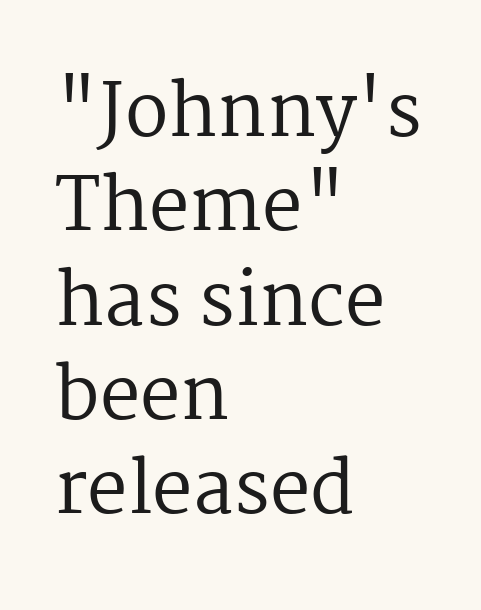
The image shows 72 px regular-weight serif type, upright; set left-aligned, normal line spacing (1.31x), normal letter spacing, not underlined; medium stroke contrast and a medium x-height.
